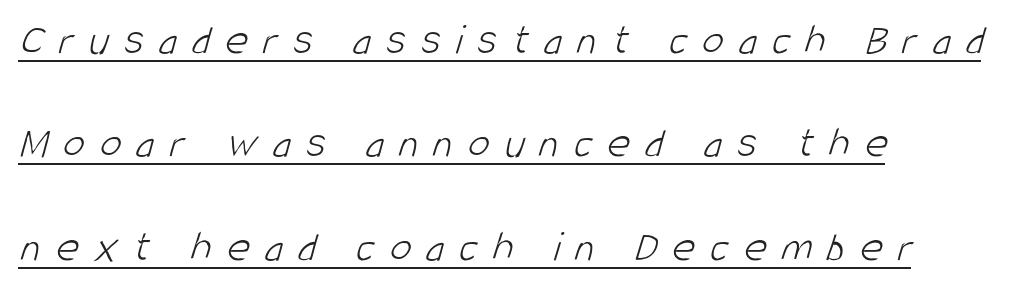
Q: Is the text bold? A: No.
Q: Is the typeface a serif or a sans-serif typeface? A: Sans-serif.
Q: Is the text underlined? A: Yes.
Q: How is the paragraph aligned? A: Left-aligned.
Q: Is the spacing between letters normal or unusually wide? A: Unusually wide.
Q: Is the spacing between lines tight, normal or loose? A: Loose.
Q: Width (condensed, normal, or wide)? A: Condensed.
Q: Stroke contrast? A: Low.
Q: x-height? A: Large.
Q: Monospaced? A: No.
